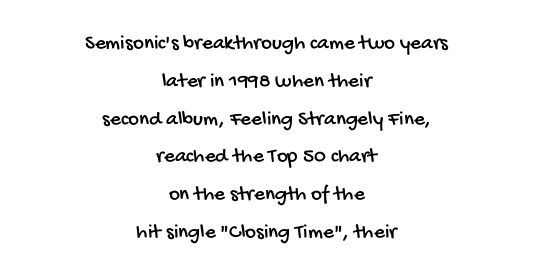
Beneath every word, the page is bare. Characters follow at the spacing the type designer built in. Caption: multi-line text, centered on the measure.
